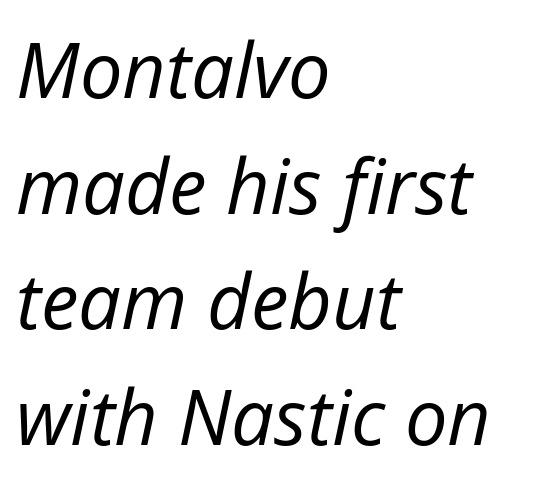
Q: Is the text bold? A: No.
Q: Is the text italic (slanted)? A: Yes, it leans right by about 12 degrees.
Q: Is the text underlined? A: No.
Q: How is the paragraph aligned? A: Left-aligned.
Q: Is the spacing between letters normal or unusually wide? A: Normal.
Q: Is the spacing between lines tight, normal or loose? A: Normal.
Q: Width (condensed, normal, or wide)? A: Normal.
Q: Stroke contrast? A: Low.
Q: x-height? A: Medium.
Q: Monospaced? A: No.
